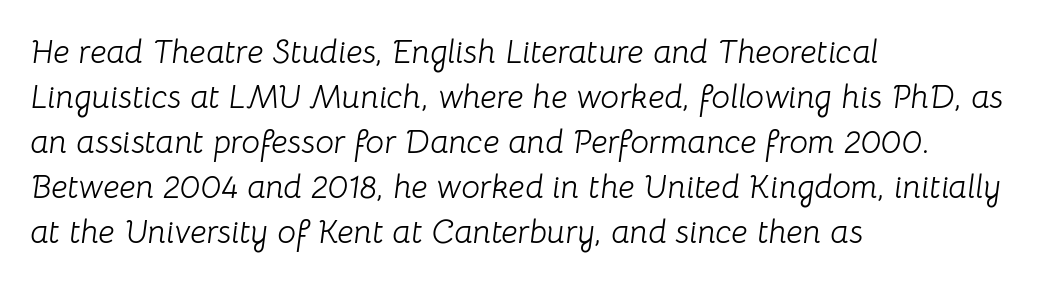
Q: Is the text bold? A: No.
Q: Is the text italic (slanted)? A: Yes, it leans right by about 8 degrees.
Q: Is the text underlined? A: No.
Q: How is the paragraph aligned? A: Left-aligned.
Q: Is the spacing between letters normal or unusually wide? A: Normal.
Q: Is the spacing between lines tight, normal or loose? A: Normal.
Q: Width (condensed, normal, or wide)? A: Normal.
Q: Stroke contrast? A: Low.
Q: x-height? A: Medium.
Q: Monospaced? A: No.
